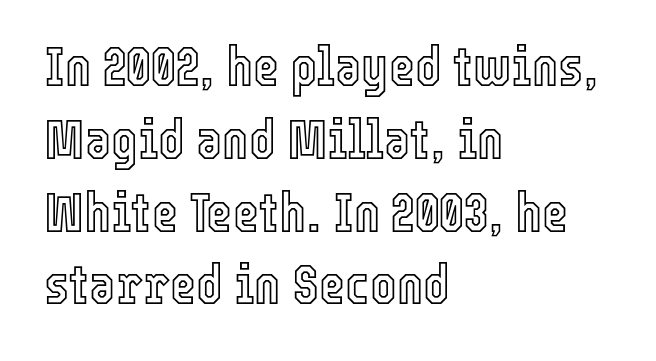
Q: Is the text italic (slanted)? A: No, it is upright.
Q: Is the text underlined? A: No.
Q: How is the paragraph aligned? A: Left-aligned.
Q: Is the spacing between letters normal or unusually wide? A: Normal.
Q: Is the spacing between lines tight, normal or loose? A: Normal.
Q: Width (condensed, normal, or wide)? A: Condensed.
Q: x-height? A: Medium.
Q: Monospaced? A: No.
